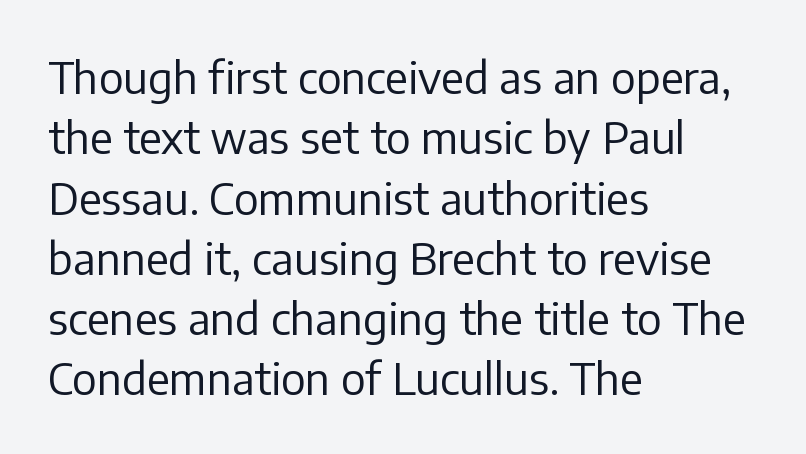
Q: Is the text bold? A: No.
Q: Is the text italic (slanted)? A: No, it is upright.
Q: Is the typeface a serif or a sans-serif typeface? A: Sans-serif.
Q: Is the text underlined? A: No.
Q: How is the paragraph aligned? A: Left-aligned.
Q: Is the spacing between letters normal or unusually wide? A: Normal.
Q: Is the spacing between lines tight, normal or loose? A: Normal.
Q: Width (condensed, normal, or wide)? A: Normal.
Q: Stroke contrast? A: Low.
Q: x-height? A: Medium.
Q: Monospaced? A: No.
